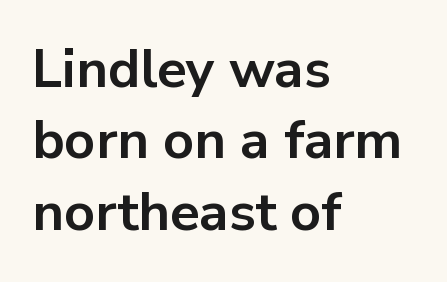
{"serif": "no", "italic": "no", "bold": "yes", "weight": "bold", "width": "normal", "stroke_contrast": "low", "x_height": "medium", "monospaced": "no", "underline": "no", "align": "left", "line_spacing": "normal", "line_spacing_ratio": 1.32, "letter_spacing": "normal", "letter_spacing_em": 0.0, "glyph_px": 54}
